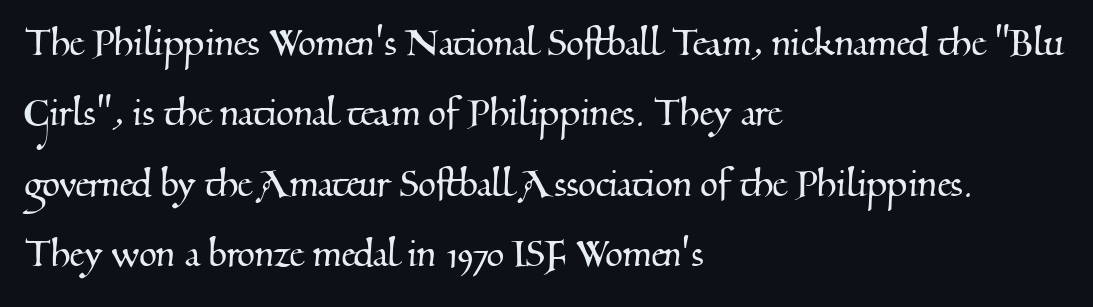
The image shows 46 px serif type; set left-aligned, normal line spacing (1.53x), normal letter spacing, not underlined; medium stroke contrast and a small x-height.
